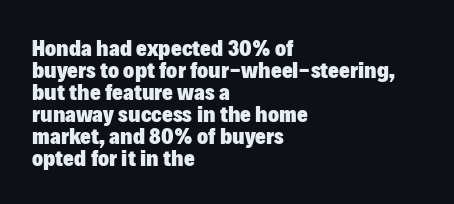
{"italic": "no", "bold": "yes", "underline": "no", "align": "left", "line_spacing": "tight", "line_spacing_ratio": 0.96, "letter_spacing": "normal", "letter_spacing_em": 0.0, "glyph_px": 23}
